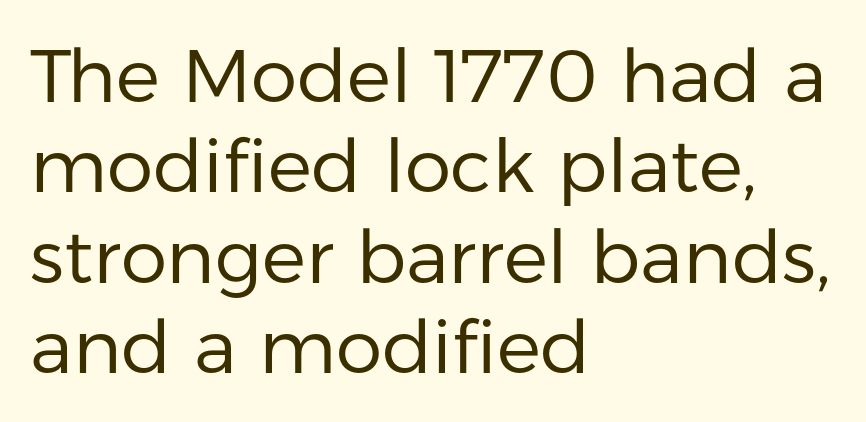
Do the characters align in a grid? No, the font is proportional. No extra ink here — the face is not bold. Descenders are the only things crossing below the line. Compared with typical body copy, the letter spacing here is the same. Teacher's note: observe the even left margin — that is flush-left alignment. This is sans-serif lettering, the kind often seen on screens and signage.
